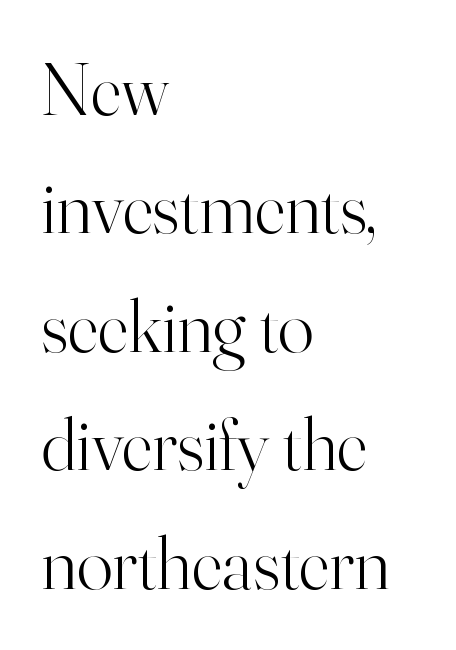
Q: Is the text bold? A: No.
Q: Is the text italic (slanted)? A: No, it is upright.
Q: Is the typeface a serif or a sans-serif typeface? A: Serif.
Q: Is the text underlined? A: No.
Q: How is the paragraph aligned? A: Left-aligned.
Q: Is the spacing between letters normal or unusually wide? A: Normal.
Q: Is the spacing between lines tight, normal or loose? A: Normal.
Q: Width (condensed, normal, or wide)? A: Normal.
Q: Stroke contrast? A: High.
Q: x-height? A: Small.
Q: Monospaced? A: No.
